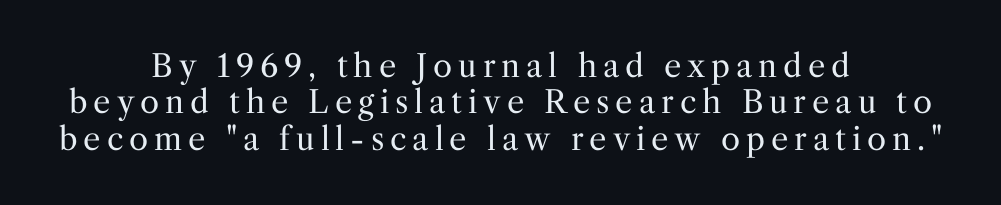
Q: Is the text bold? A: No.
Q: Is the text italic (slanted)? A: No, it is upright.
Q: Is the typeface a serif or a sans-serif typeface? A: Serif.
Q: Is the text underlined? A: No.
Q: How is the paragraph aligned? A: Centered.
Q: Width (condensed, normal, or wide)? A: Normal.
Q: Stroke contrast? A: Medium.
Q: x-height? A: Medium.
Q: Monospaced? A: No.
